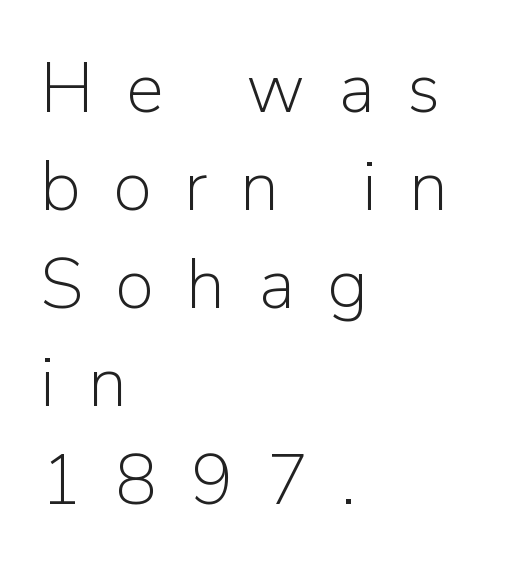
Q: Is the text bold? A: No.
Q: Is the text italic (slanted)? A: No, it is upright.
Q: Is the typeface a serif or a sans-serif typeface? A: Sans-serif.
Q: Is the text underlined? A: No.
Q: How is the paragraph aligned? A: Left-aligned.
Q: Is the spacing between letters normal or unusually wide? A: Unusually wide.
Q: Is the spacing between lines tight, normal or loose? A: Normal.
Q: Width (condensed, normal, or wide)? A: Normal.
Q: Stroke contrast? A: Low.
Q: x-height? A: Medium.
Q: Monospaced? A: No.
